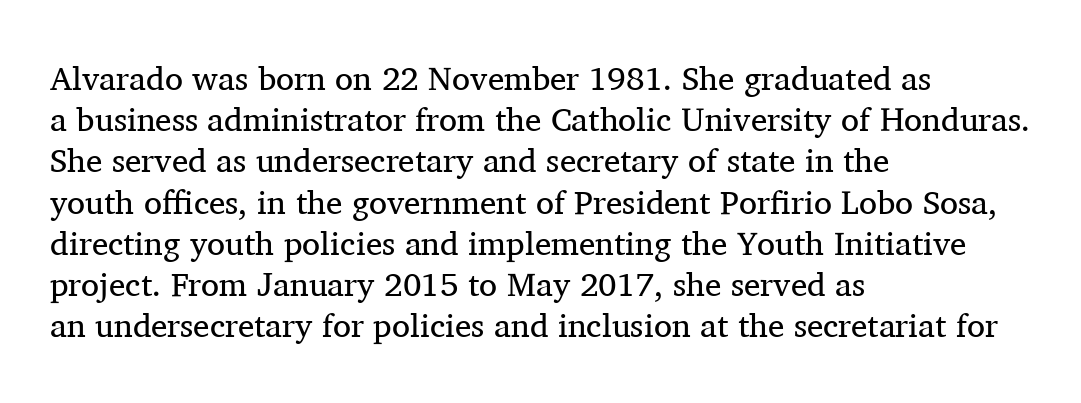
Q: Is the text bold? A: No.
Q: Is the text italic (slanted)? A: No, it is upright.
Q: Is the typeface a serif or a sans-serif typeface? A: Serif.
Q: Is the text underlined? A: No.
Q: How is the paragraph aligned? A: Left-aligned.
Q: Is the spacing between letters normal or unusually wide? A: Normal.
Q: Is the spacing between lines tight, normal or loose? A: Normal.
Q: Width (condensed, normal, or wide)? A: Normal.
Q: Stroke contrast? A: Medium.
Q: x-height? A: Medium.
Q: Monospaced? A: No.
